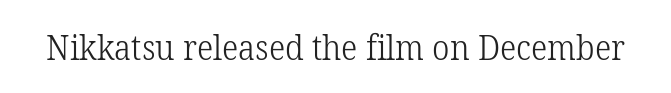
Q: Is the text bold? A: No.
Q: Is the text italic (slanted)? A: No, it is upright.
Q: Is the typeface a serif or a sans-serif typeface? A: Serif.
Q: Is the text underlined? A: No.
Q: Is the spacing between letters normal or unusually wide? A: Normal.
Q: Width (condensed, normal, or wide)? A: Normal.
Q: Stroke contrast? A: Low.
Q: x-height? A: Medium.
Q: Monospaced? A: No.
